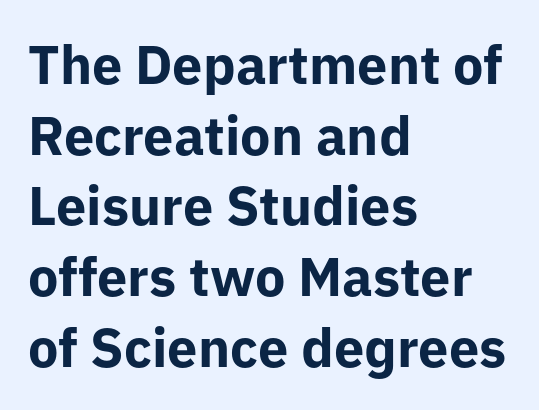
Q: Is the text bold? A: Yes.
Q: Is the text italic (slanted)? A: No, it is upright.
Q: Is the typeface a serif or a sans-serif typeface? A: Sans-serif.
Q: Is the text underlined? A: No.
Q: How is the paragraph aligned? A: Left-aligned.
Q: Is the spacing between letters normal or unusually wide? A: Normal.
Q: Is the spacing between lines tight, normal or loose? A: Normal.
Q: Width (condensed, normal, or wide)? A: Normal.
Q: Stroke contrast? A: Low.
Q: x-height? A: Medium.
Q: Monospaced? A: No.
